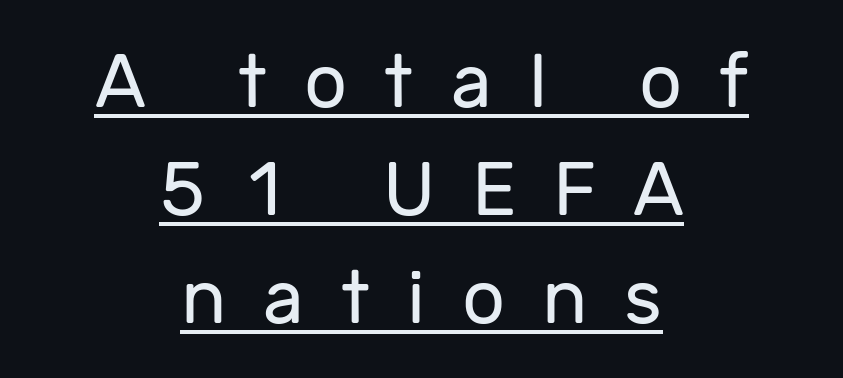
Q: Is the text bold? A: No.
Q: Is the text italic (slanted)? A: No, it is upright.
Q: Is the typeface a serif or a sans-serif typeface? A: Sans-serif.
Q: Is the text underlined? A: Yes.
Q: How is the paragraph aligned? A: Centered.
Q: Is the spacing between letters normal or unusually wide? A: Unusually wide.
Q: Is the spacing between lines tight, normal or loose? A: Normal.
Q: Width (condensed, normal, or wide)? A: Normal.
Q: Stroke contrast? A: Low.
Q: x-height? A: Medium.
Q: Monospaced? A: No.
